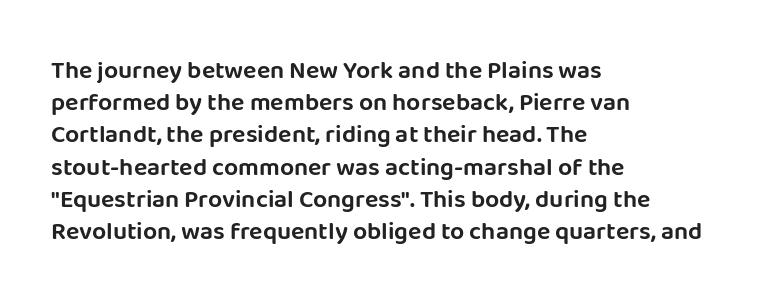
Q: Is the text italic (slanted)? A: No, it is upright.
Q: Is the text underlined? A: No.
Q: How is the paragraph aligned? A: Left-aligned.
Q: Is the spacing between letters normal or unusually wide? A: Normal.
Q: Is the spacing between lines tight, normal or loose? A: Normal.
